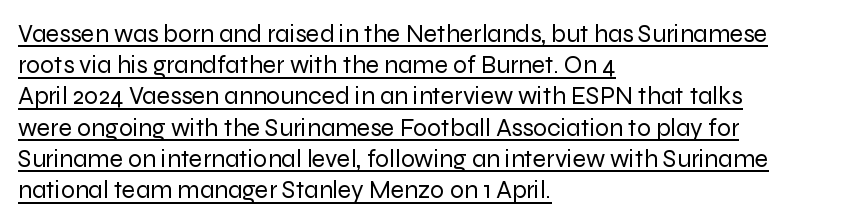
{"italic": "no", "bold": "no", "underline": "yes", "align": "left", "line_spacing": "normal", "line_spacing_ratio": 1.25, "letter_spacing": "normal", "letter_spacing_em": 0.0, "glyph_px": 25}
